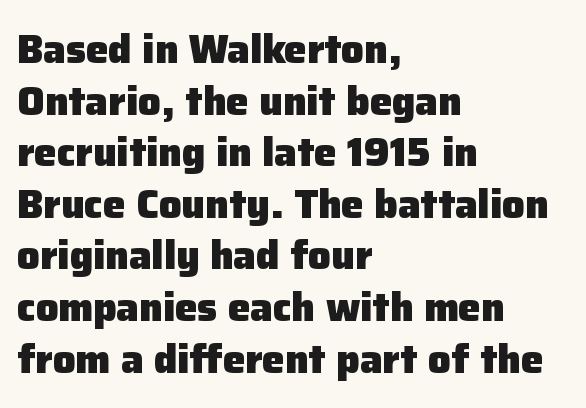
Rows of type keep a routine distance in the vertical direction. To sum up the face: it is a sans, with no serifs. The passage shown is not underscored anywhere. The rendering anchors every line to the left-hand side.
